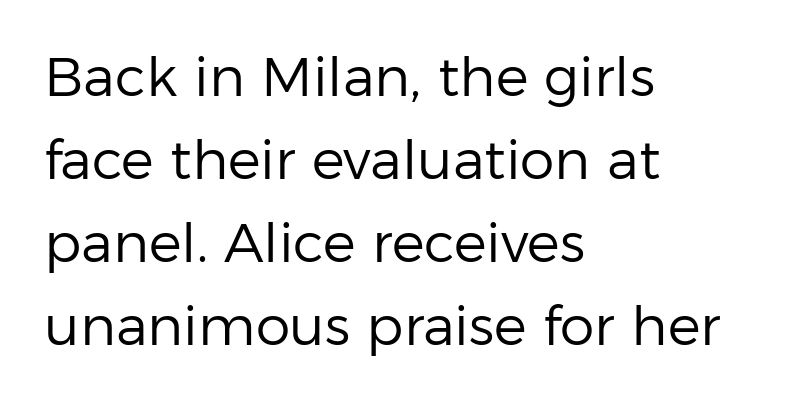
Q: Is the text bold? A: No.
Q: Is the text italic (slanted)? A: No, it is upright.
Q: Is the typeface a serif or a sans-serif typeface? A: Sans-serif.
Q: Is the text underlined? A: No.
Q: How is the paragraph aligned? A: Left-aligned.
Q: Is the spacing between letters normal or unusually wide? A: Normal.
Q: Is the spacing between lines tight, normal or loose? A: Normal.
Q: Width (condensed, normal, or wide)? A: Normal.
Q: Stroke contrast? A: Low.
Q: x-height? A: Medium.
Q: Monospaced? A: No.
